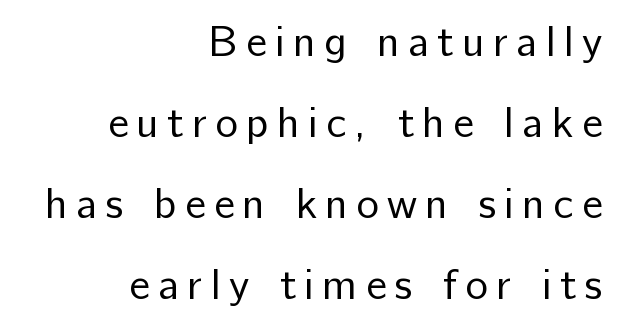
Q: Is the text bold? A: No.
Q: Is the text italic (slanted)? A: No, it is upright.
Q: Is the typeface a serif or a sans-serif typeface? A: Sans-serif.
Q: Is the text underlined? A: No.
Q: How is the paragraph aligned? A: Right-aligned.
Q: Width (condensed, normal, or wide)? A: Normal.
Q: Stroke contrast? A: Low.
Q: x-height? A: Medium.
Q: Monospaced? A: No.
